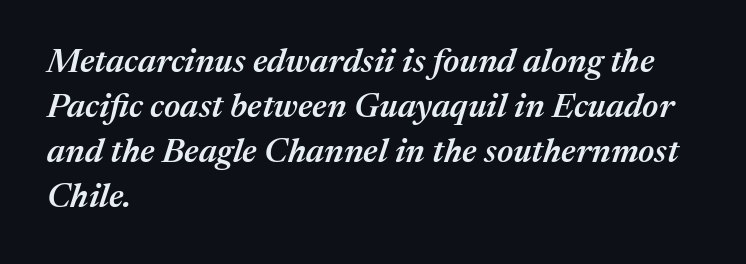
Spacing verdict: proportional, widths tailored to each character. The typesetting leans somewhat heavy: a semibold. The letters are slanted; this is an italic face. Underlining? Definitely not there. These lines stack with their left ends in a neat column. Quick note: interline space is typical.
